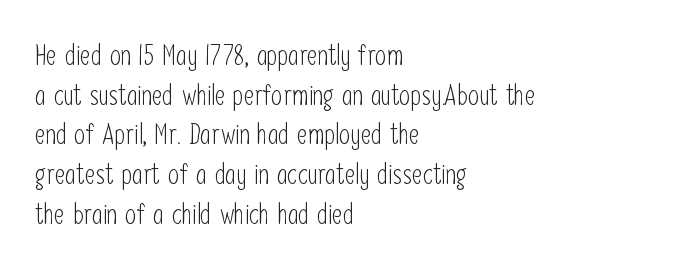
All the whitespace from short lines collects on the right. Weight: not bold — regular or lighter. Compared with typical body copy, the letter spacing here is the same. The leading is moderate, giving the passage an even texture. The font's upright variant was chosen for this text.
